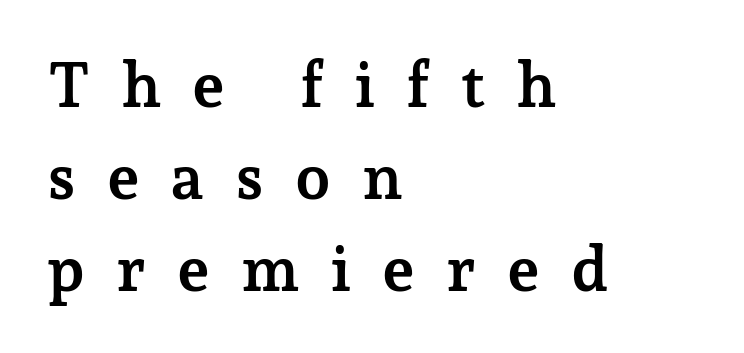
{"serif": "yes", "italic": "no", "bold": "yes", "weight": "semibold", "width": "normal", "stroke_contrast": "low", "x_height": "medium", "monospaced": "no", "underline": "no", "align": "left", "line_spacing": "normal", "line_spacing_ratio": 1.46, "letter_spacing": "wide", "letter_spacing_em": 0.49, "glyph_px": 63}
